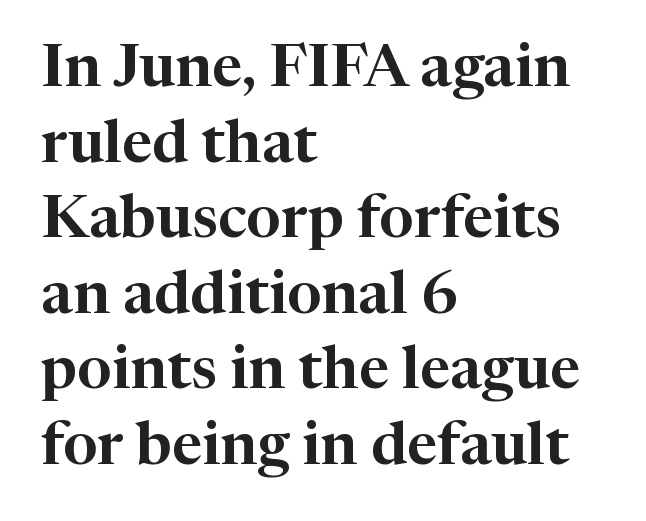
The image shows 60 px serif type, upright; set left-aligned, normal line spacing (1.26x), normal letter spacing, not underlined; high stroke contrast and a medium x-height.
